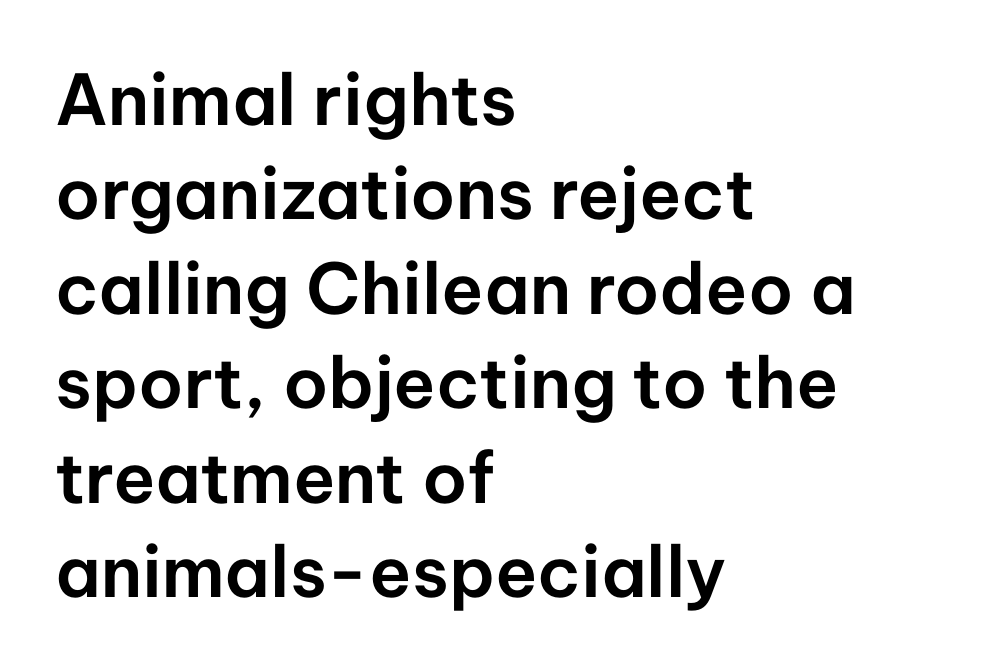
Reading down the block, your eye returns to a fixed left position each line. The rendering uses natural spacing where letterforms have individual widths. These lines sit exactly where default settings would place them. How are the letters spaced? Ordinarily, with no added tracking.
